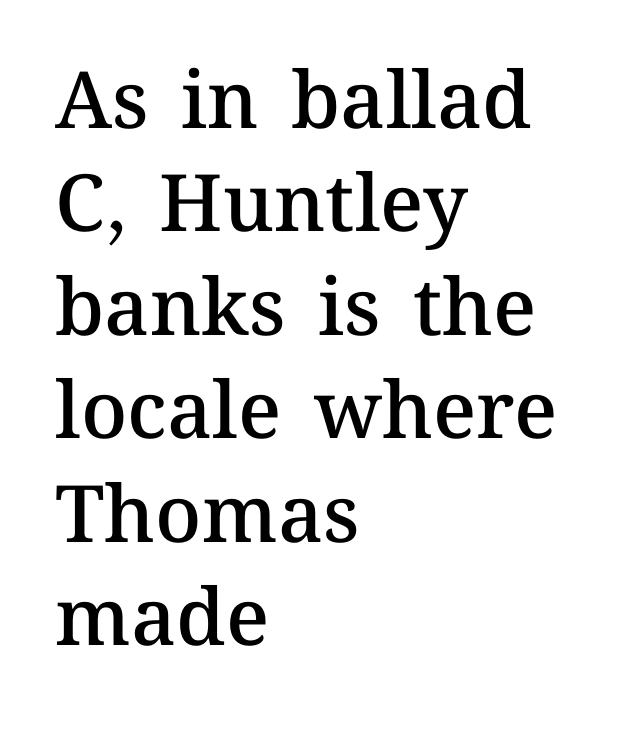
Q: Is the text bold? A: Semi-bold.
Q: Is the text italic (slanted)? A: No, it is upright.
Q: Is the text underlined? A: No.
Q: How is the paragraph aligned? A: Left-aligned.
Q: Is the spacing between letters normal or unusually wide? A: Normal.
Q: Is the spacing between lines tight, normal or loose? A: Normal.
Q: Width (condensed, normal, or wide)? A: Normal.
Q: Stroke contrast? A: Medium.
Q: x-height? A: Medium.
Q: Monospaced? A: No.
